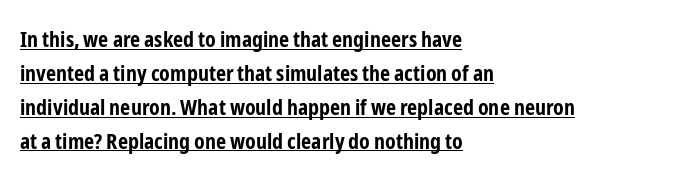
The compositor pushed each line to the left boundary. Descenders here cross a horizontal rule under the line. A typesetter would call this zero additional tracking. Summary of weight: heavy, a full bold. Upright lettering throughout. What's the leading like? Ordinary, nothing unusual.
